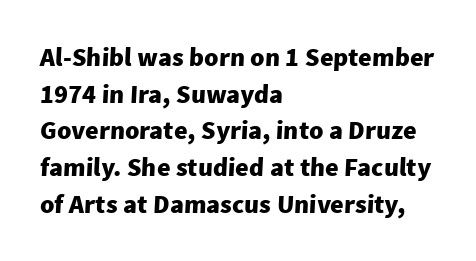
The image shows 26 px bold type; set left-aligned, normal line spacing (1.41x), normal letter spacing, not underlined.
